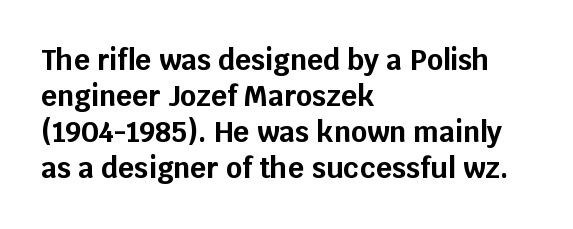
Underline: absent. These lines sit exactly where default settings would place them. Standard letterfit; no display-style spreading of the glyphs. Upright lettering throughout. A full-strength bold gives these letters their thick strokes. Notice how the passage keeps a crisp vertical edge on the left only.
